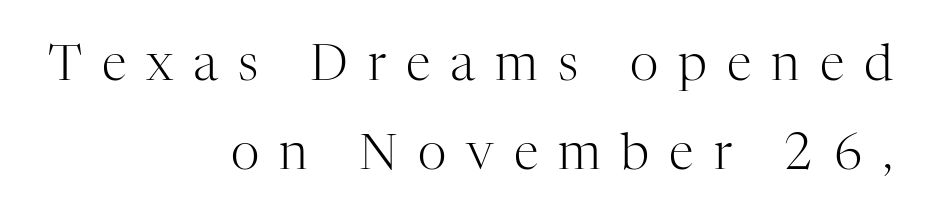
{"serif": "yes", "italic": "no", "bold": "no", "weight": "light", "width": "normal", "stroke_contrast": "high", "x_height": "medium", "monospaced": "no", "underline": "no", "align": "right", "line_spacing_ratio": 1.78, "letter_spacing": "wide", "letter_spacing_em": 0.4, "glyph_px": 50}
